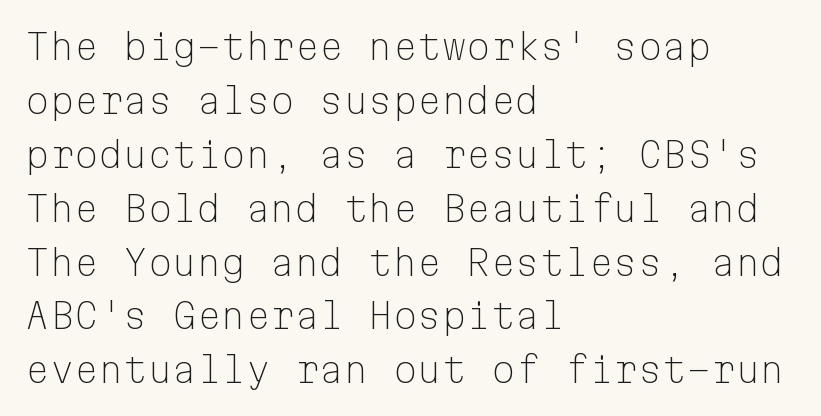
The image shows 35 px light sans-serif type, upright, monospaced; set left-aligned, normal line spacing (1.54x), normal letter spacing, not underlined; low stroke contrast and a medium x-height.
